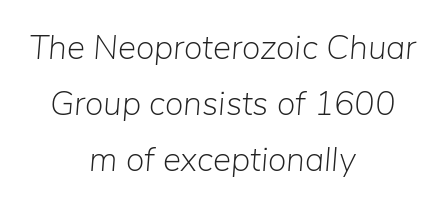
{"italic": "yes", "lean": "right", "slant_degrees": 5, "bold": "no", "weight": "light", "width": "normal", "stroke_contrast": "low", "x_height": "medium", "monospaced": "no", "underline": "no", "align": "center", "line_spacing": "normal", "line_spacing_ratio": 1.65, "letter_spacing": "normal", "letter_spacing_em": 0.0, "glyph_px": 34}
